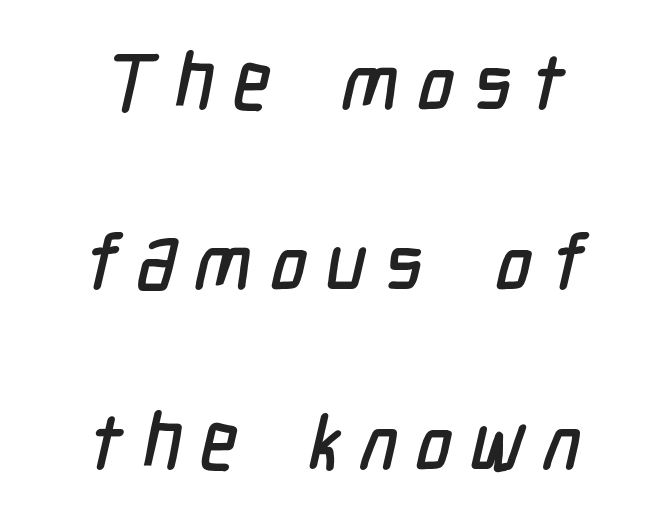
Q: Is the typeface a serif or a sans-serif typeface? A: Sans-serif.
Q: Is the text underlined? A: No.
Q: Is the spacing between letters normal or unusually wide? A: Unusually wide.
Q: Is the spacing between lines tight, normal or loose? A: Loose.
Q: Width (condensed, normal, or wide)? A: Condensed.
Q: Stroke contrast? A: Low.
Q: x-height? A: Medium.
Q: Monospaced? A: No.
